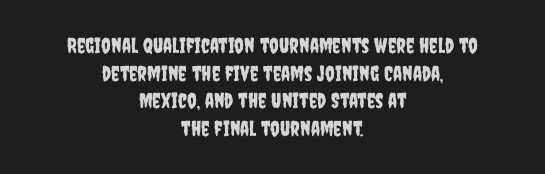
Q: Is the text italic (slanted)? A: No, it is upright.
Q: Is the text underlined? A: No.
Q: How is the paragraph aligned? A: Centered.
Q: Is the spacing between letters normal or unusually wide? A: Normal.
Q: Is the spacing between lines tight, normal or loose? A: Normal.
